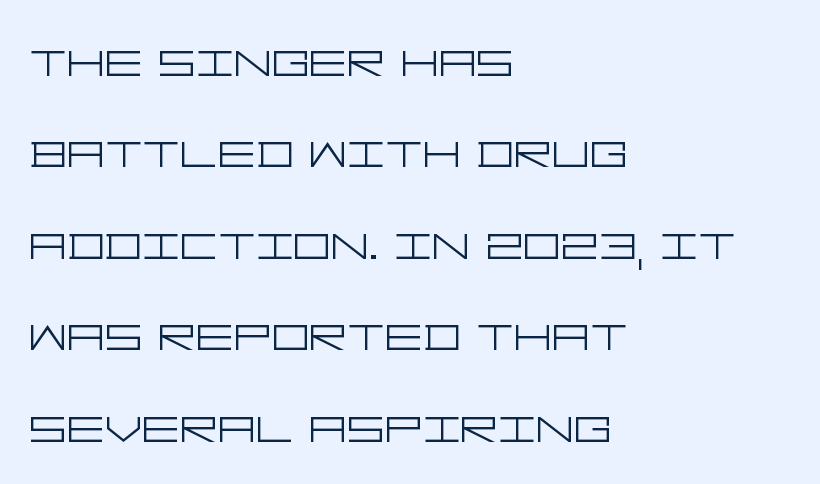
The image shows 59 px light, wide sans-serif type, upright; set left-aligned, normal line spacing (1.55x), normal letter spacing, not underlined; low stroke contrast and a large x-height.
